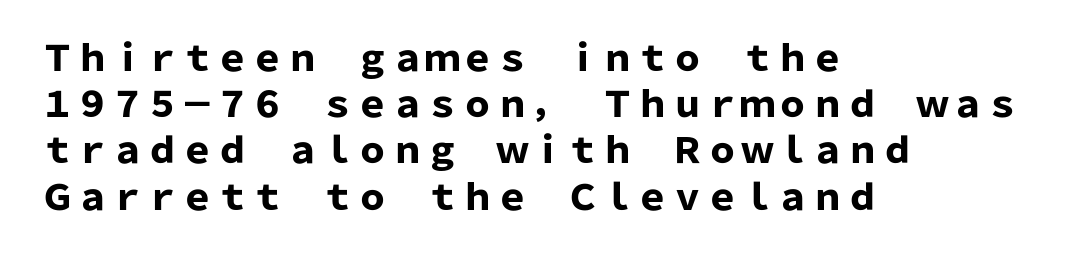
Bare-footed words on every line. Plenty of ink on the page — the face is bold. Does the type have serifs? No, each stem ends abruptly. Ascenders rise straight up at ninety degrees.
